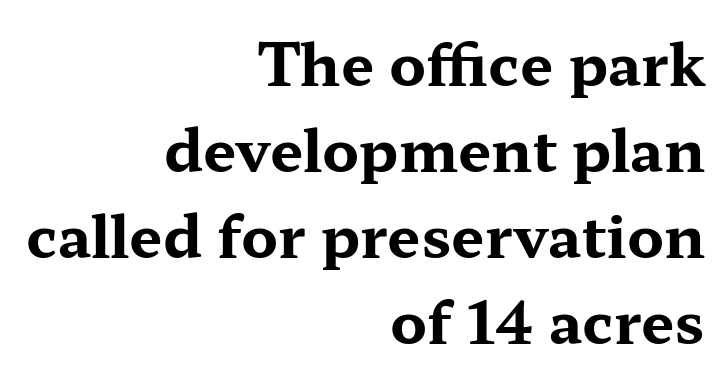
The image shows 59 px bold, wide serif type, upright; set right-aligned, normal line spacing (1.46x), normal letter spacing, not underlined; medium stroke contrast and a medium x-height.
